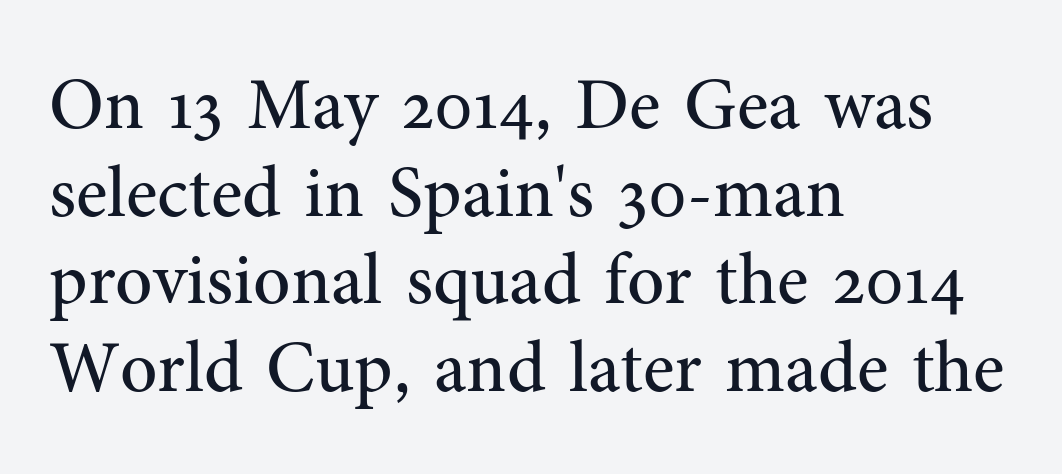
{"serif": "yes", "italic": "no", "bold": "no", "weight": "regular", "width": "normal", "stroke_contrast": "medium", "x_height": "medium", "monospaced": "no", "underline": "no", "align": "left", "line_spacing_ratio": 1.2, "letter_spacing": "normal", "letter_spacing_em": 0.0, "glyph_px": 73}
